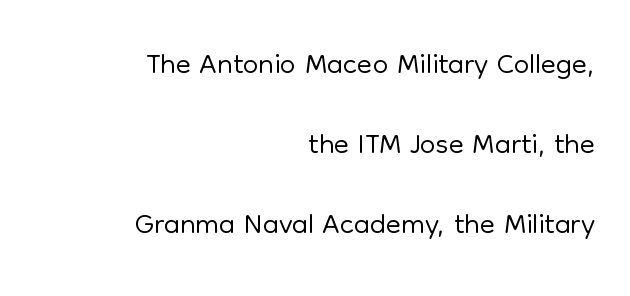
{"serif": "no", "italic": "no", "bold": "no", "weight": "light", "width": "normal", "stroke_contrast": "low", "x_height": "medium", "monospaced": "no", "underline": "no", "align": "right", "line_spacing_ratio": 1.82, "letter_spacing": "normal", "letter_spacing_em": 0.0, "glyph_px": 44}
